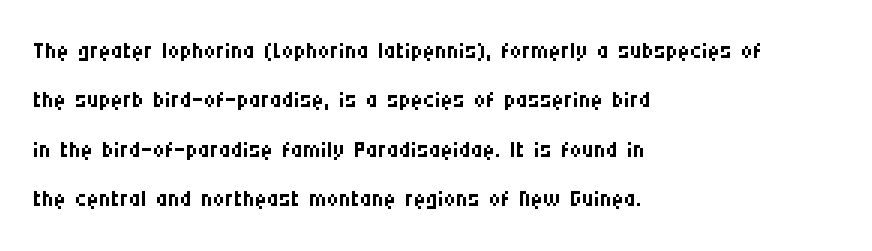
The image shows 33 px regular-weight, condensed sans-serif type, upright; set left-aligned, normal line spacing (1.5x), normal letter spacing, not underlined; medium stroke contrast and a large x-height.
